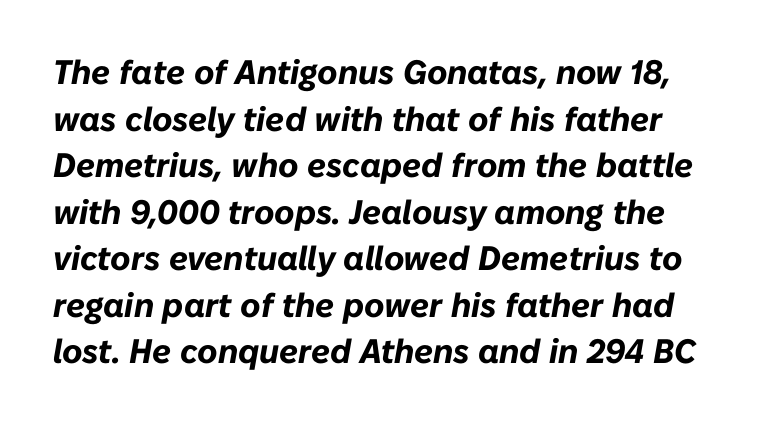
Q: Is the text bold? A: Yes.
Q: Is the text italic (slanted)? A: Yes, it leans right by about 10 degrees.
Q: Is the text underlined? A: No.
Q: How is the paragraph aligned? A: Left-aligned.
Q: Is the spacing between letters normal or unusually wide? A: Normal.
Q: Is the spacing between lines tight, normal or loose? A: Normal.
Q: Width (condensed, normal, or wide)? A: Normal.
Q: Stroke contrast? A: Low.
Q: x-height? A: Medium.
Q: Monospaced? A: No.
